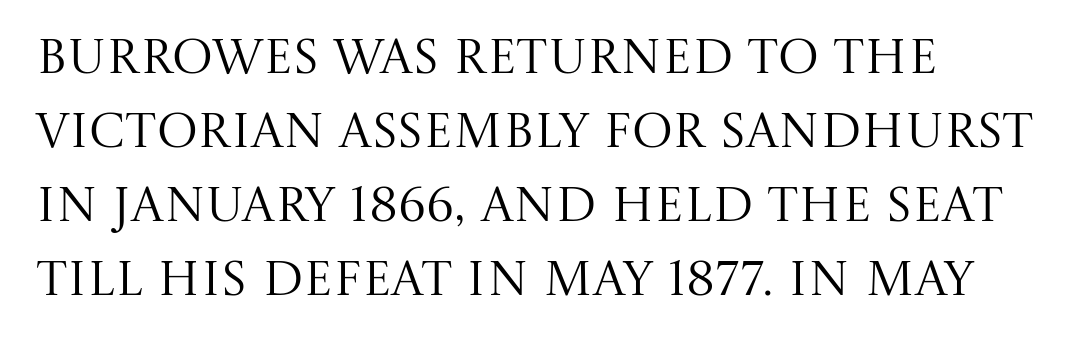
Tracking value appears to be zero — textbook default spacing. Vertically, the passage feels balanced, rows spaced as you'd expect. A typesetter would call this proportional, since set widths differ per character. Check the space under the baseline: it is left empty. This is the regular roman posture of the typeface. A typesetter would label this face a serif.
